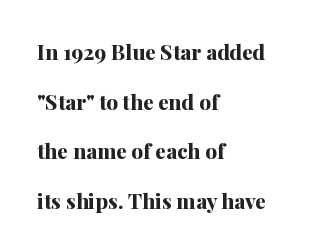
The image shows 21 px bold type, upright; set left-aligned, loose line spacing (2.36x), normal letter spacing, not underlined.
